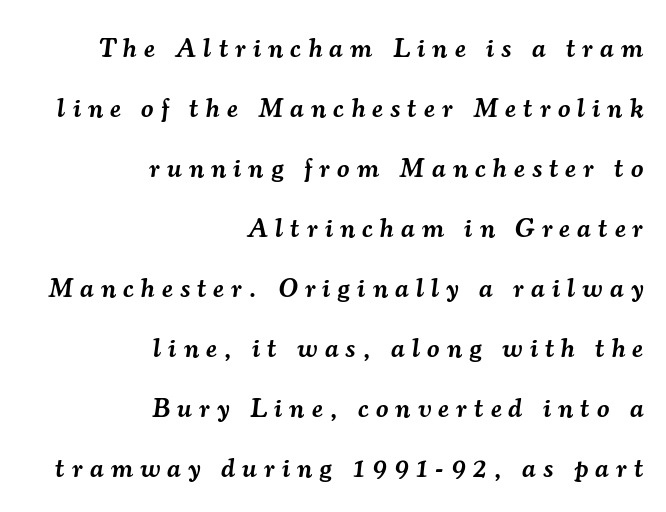
The image shows 27 px text type, italic (leaning right); set right-aligned, loose line spacing (2.22x), unusually wide letter spacing (+0.27 em), not underlined.
